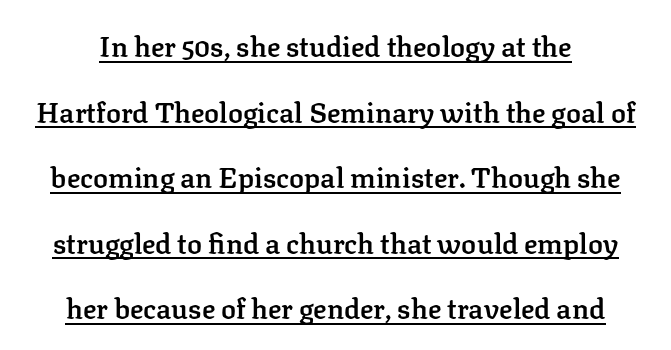
Look at the tracking — it's just the regular setting, nothing added. The lettering holds an erect, upright posture throughout. Typographic density is moderately raised because the face is semibold. Letterform terminals end in serifs throughout the passage.
